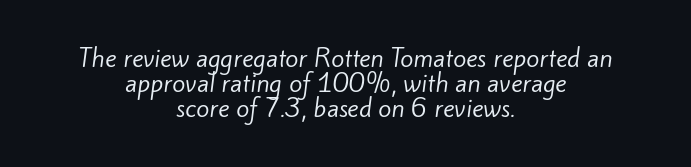
Q: Is the text bold? A: No.
Q: Is the text underlined? A: No.
Q: How is the paragraph aligned? A: Centered.
Q: Is the spacing between letters normal or unusually wide? A: Normal.
Q: Is the spacing between lines tight, normal or loose? A: Tight.
